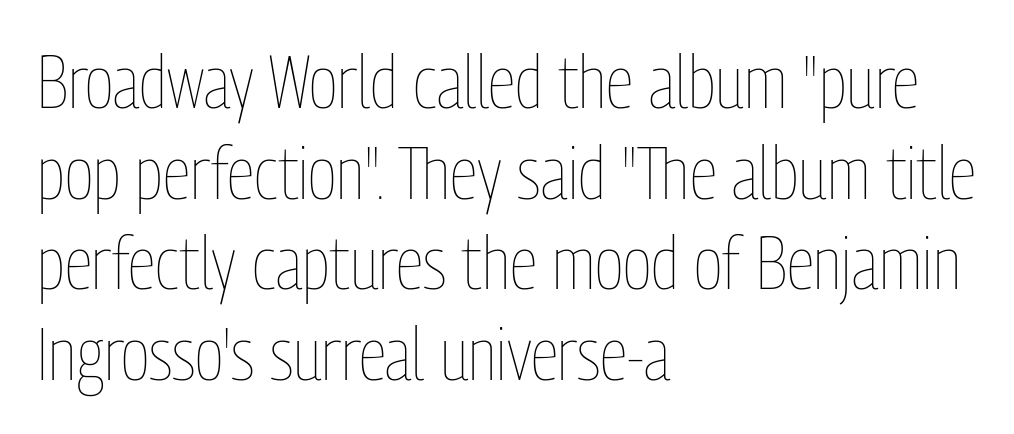
Q: Is the text bold? A: No.
Q: Is the text italic (slanted)? A: No, it is upright.
Q: Is the text underlined? A: No.
Q: How is the paragraph aligned? A: Left-aligned.
Q: Is the spacing between letters normal or unusually wide? A: Normal.
Q: Width (condensed, normal, or wide)? A: Condensed.
Q: Stroke contrast? A: Low.
Q: x-height? A: Medium.
Q: Monospaced? A: No.
